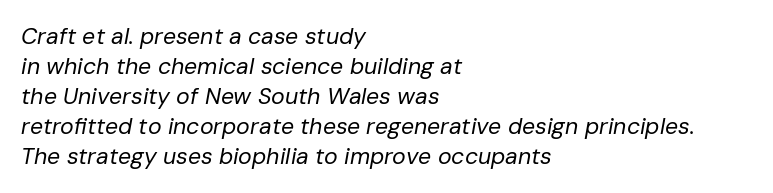
{"italic": "yes", "lean": "right", "slant_degrees": 10, "bold": "no", "underline": "no", "align": "left", "line_spacing": "normal", "line_spacing_ratio": 1.3, "letter_spacing": "normal", "letter_spacing_em": 0.0, "glyph_px": 23}
